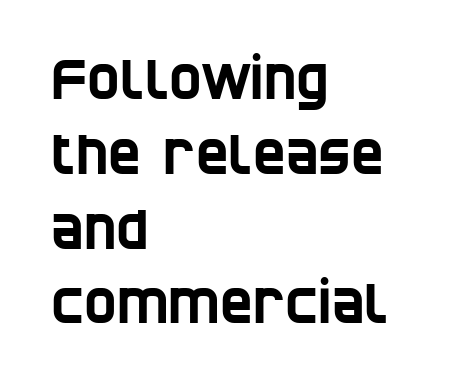
The image shows 55 px condensed sans-serif type; set left-aligned, normal line spacing (1.36x), normal letter spacing, not underlined; low stroke contrast and a large x-height.
